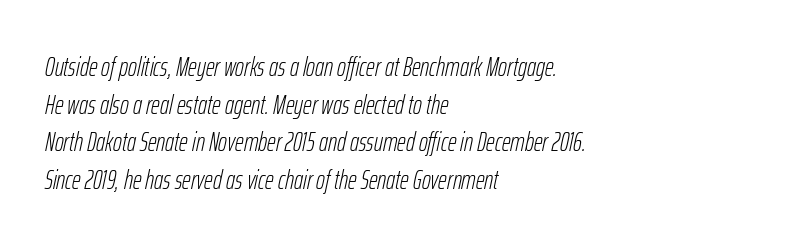
The image shows 27 px text type, italic (leaning right); set left-aligned, normal line spacing (1.39x), normal letter spacing, not underlined.
